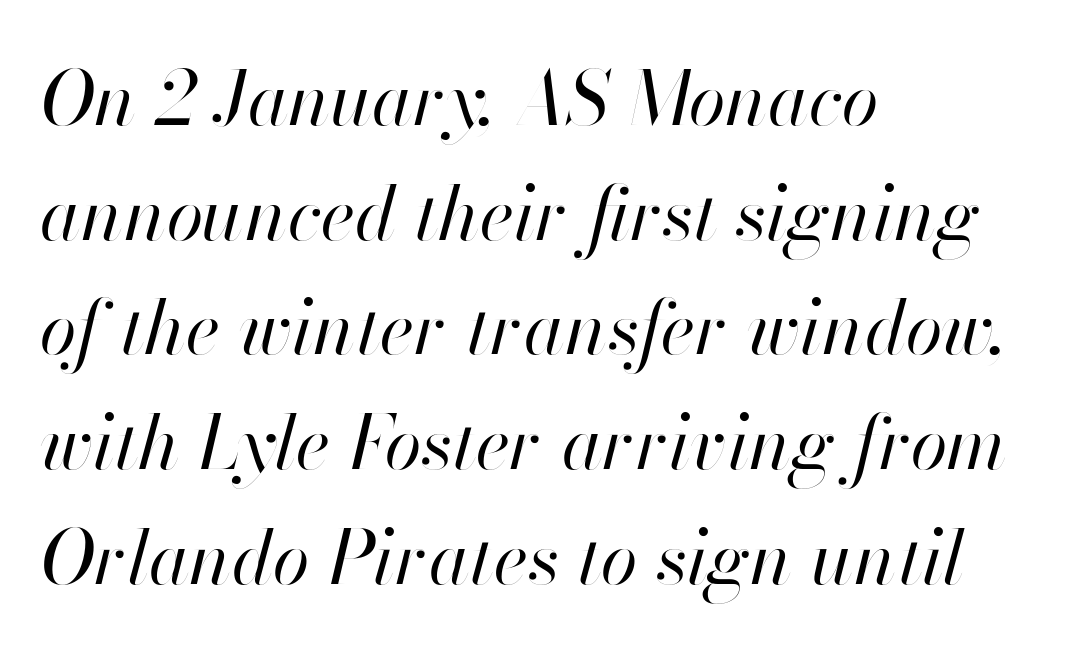
Q: Is the text bold? A: No.
Q: Is the text italic (slanted)? A: Yes, it leans right by about 13 degrees.
Q: Is the text underlined? A: No.
Q: How is the paragraph aligned? A: Left-aligned.
Q: Is the spacing between letters normal or unusually wide? A: Normal.
Q: Is the spacing between lines tight, normal or loose? A: Normal.
Q: Width (condensed, normal, or wide)? A: Normal.
Q: Stroke contrast? A: High.
Q: x-height? A: Small.
Q: Monospaced? A: No.
